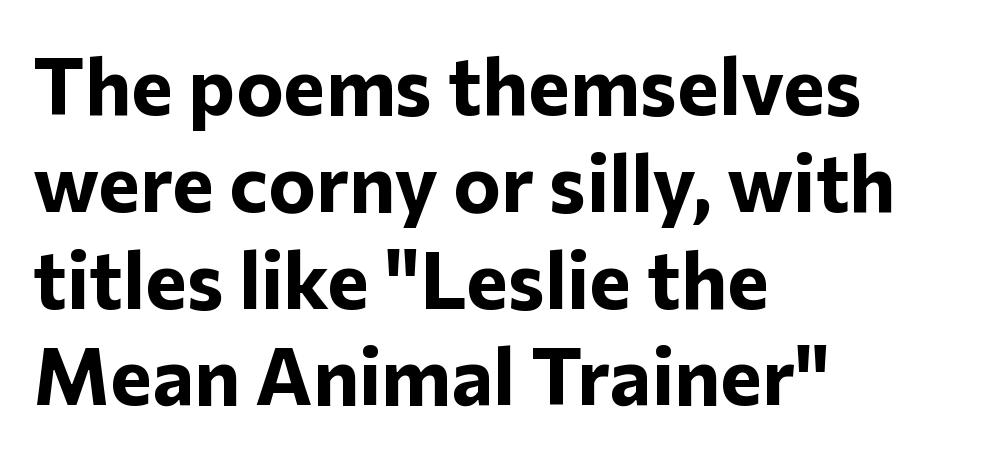
Q: Is the text bold? A: Yes.
Q: Is the text italic (slanted)? A: No, it is upright.
Q: Is the typeface a serif or a sans-serif typeface? A: Sans-serif.
Q: Is the text underlined? A: No.
Q: How is the paragraph aligned? A: Left-aligned.
Q: Is the spacing between letters normal or unusually wide? A: Normal.
Q: Width (condensed, normal, or wide)? A: Normal.
Q: Stroke contrast? A: Low.
Q: x-height? A: Medium.
Q: Monospaced? A: No.
